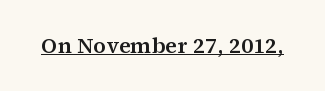
The image shows 22 px text type, upright; set normal letter spacing, underlined.
